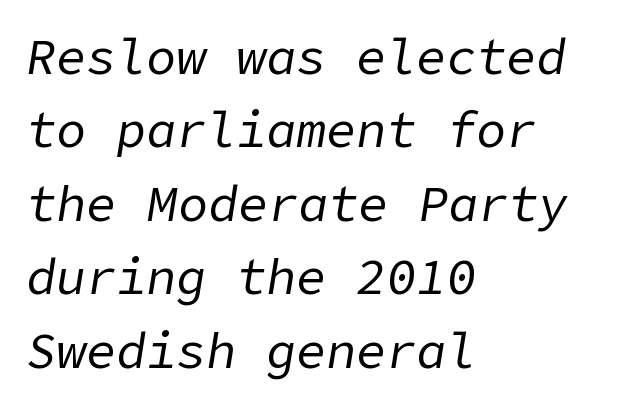
No letter is thick-stroked: the sample isn't bold. Rows of type keep a routine distance in the vertical direction. What stands out about the letter spacing? Nothing — it is the standard amount. The lines in this sample share a left origin and differ only in where they stop. No word sits above an underline. Posture: slanted.
